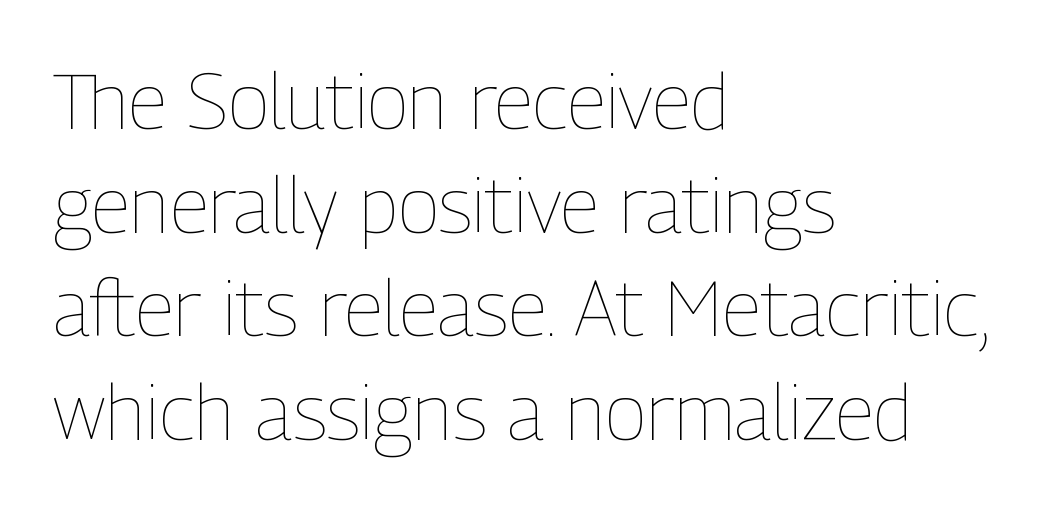
{"italic": "no", "bold": "no", "weight": "thin", "width": "condensed", "stroke_contrast": "low", "x_height": "medium", "monospaced": "no", "underline": "no", "align": "left", "line_spacing": "normal", "line_spacing_ratio": 1.33, "letter_spacing": "normal", "letter_spacing_em": 0.0, "glyph_px": 78}
